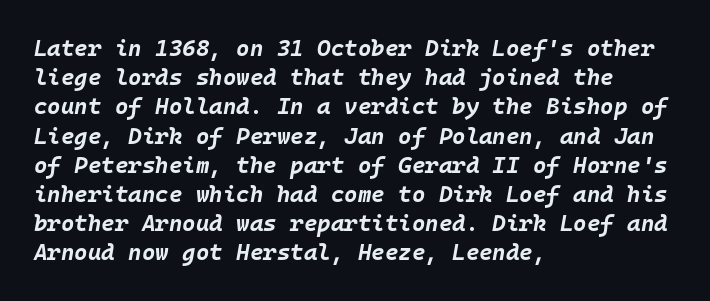
The image shows 23 px bold type, italic (leaning right); set left-aligned, normal line spacing (1.27x), normal letter spacing, not underlined.
